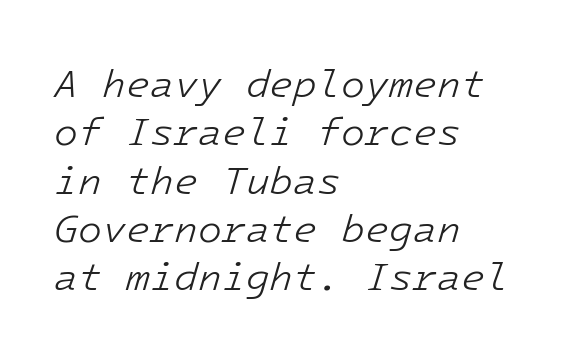
The image shows 39 px light type, italic (leaning right); set left-aligned, line spacing 1.24x, normal letter spacing, not underlined; low stroke contrast and a medium x-height.
